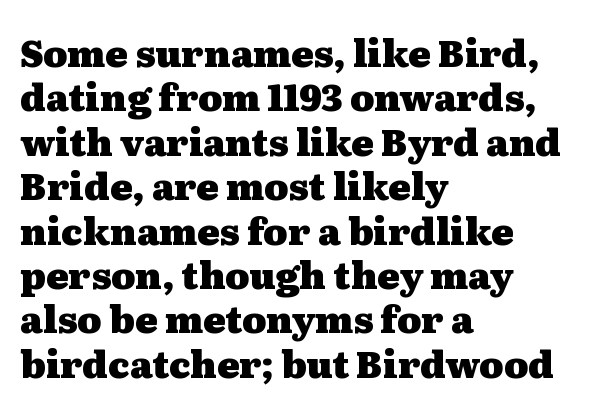
{"serif": "yes", "italic": "no", "bold": "yes", "weight": "heavy", "width": "wide", "stroke_contrast": "medium", "x_height": "medium", "monospaced": "no", "underline": "no", "align": "left", "line_spacing_ratio": 1.2, "letter_spacing": "normal", "letter_spacing_em": 0.0, "glyph_px": 37}
